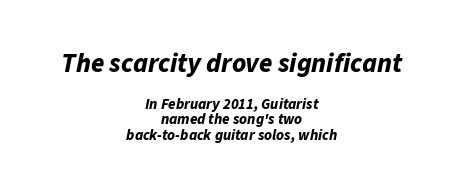
{"italic": "yes", "lean": "right", "slant_degrees": 11, "bold": "yes", "underline": "no", "align": "center", "line_spacing": "tight", "line_spacing_ratio": 1.02, "letter_spacing": "normal", "letter_spacing_em": 0.0, "larger_block": "first", "size_ratio": 1.8, "glyph_px": 27}
